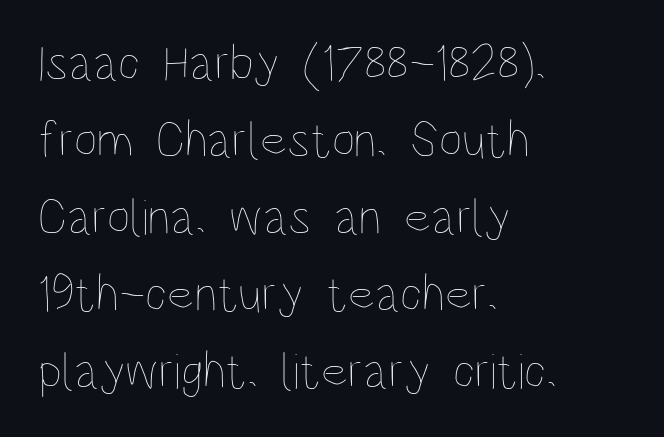
The image shows 51 px thin, condensed type, upright; set left-aligned, normal line spacing (1.51x), normal letter spacing, not underlined; low stroke contrast and a large x-height.
